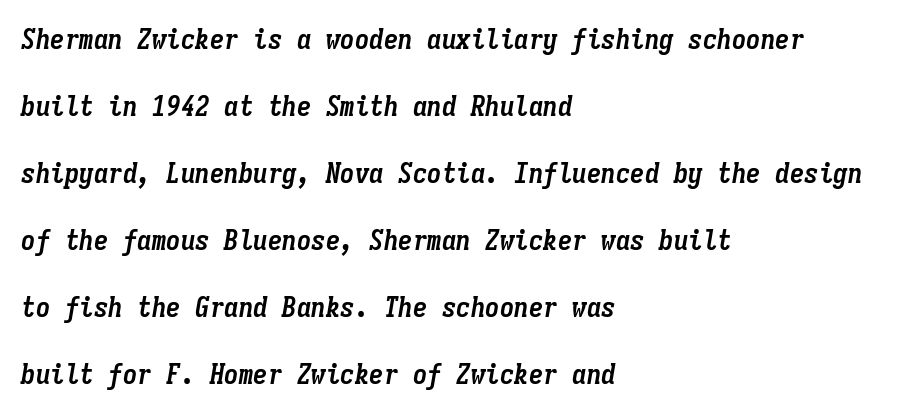
Q: Is the text bold? A: Yes.
Q: Is the text italic (slanted)? A: Yes, it leans right by about 9 degrees.
Q: Is the text underlined? A: No.
Q: How is the paragraph aligned? A: Left-aligned.
Q: Is the spacing between letters normal or unusually wide? A: Normal.
Q: Is the spacing between lines tight, normal or loose? A: Loose.
Q: Width (condensed, normal, or wide)? A: Condensed.
Q: Stroke contrast? A: Low.
Q: x-height? A: Medium.
Q: Monospaced? A: Yes.
